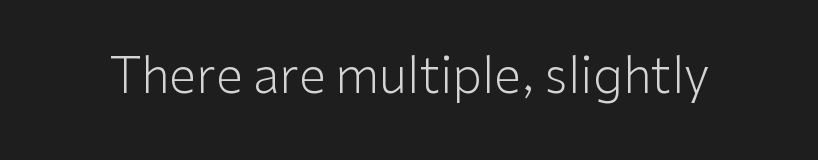
Ink coverage per letter is moderate at most. The glyphs are unaccompanied by any horizontal stroke below them. This is the regular roman posture of the typeface. Letter spacing: default.
